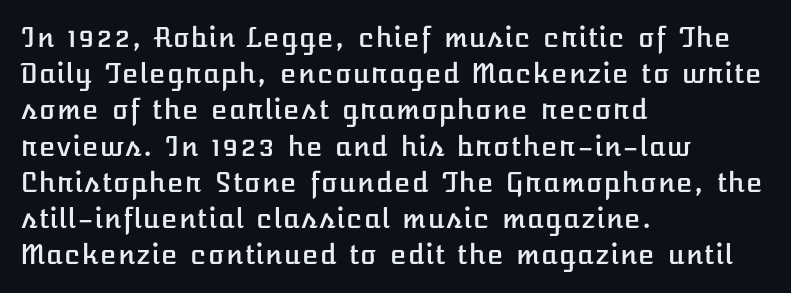
Q: Is the text italic (slanted)? A: No, it is upright.
Q: Is the text underlined? A: No.
Q: How is the paragraph aligned? A: Left-aligned.
Q: Is the spacing between letters normal or unusually wide? A: Normal.
Q: Is the spacing between lines tight, normal or loose? A: Normal.
